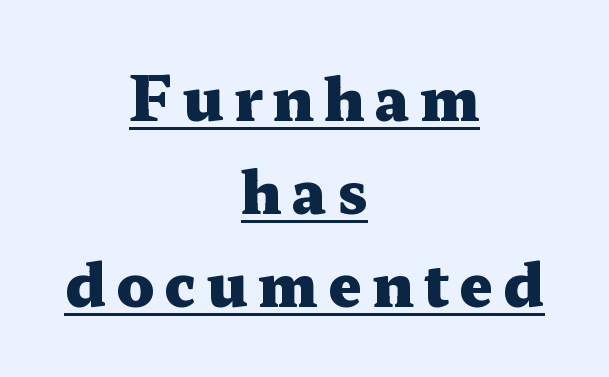
Q: Is the text bold? A: Yes.
Q: Is the text italic (slanted)? A: No, it is upright.
Q: Is the typeface a serif or a sans-serif typeface? A: Serif.
Q: Is the text underlined? A: Yes.
Q: How is the paragraph aligned? A: Centered.
Q: Is the spacing between lines tight, normal or loose? A: Normal.
Q: Width (condensed, normal, or wide)? A: Wide.
Q: Stroke contrast? A: Medium.
Q: x-height? A: Medium.
Q: Monospaced? A: No.
